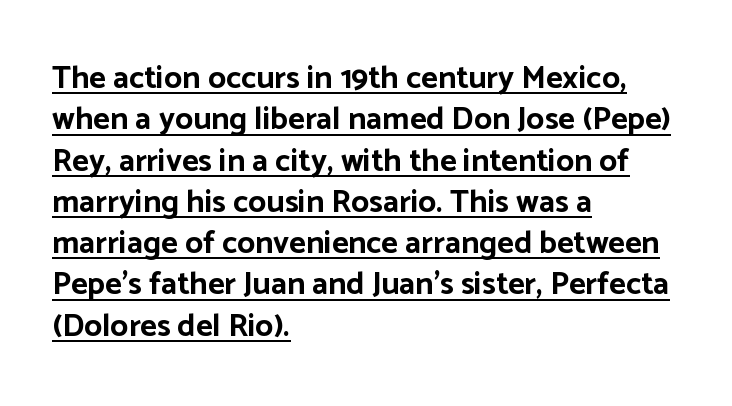
Q: Is the text bold? A: Yes.
Q: Is the text italic (slanted)? A: No, it is upright.
Q: Is the typeface a serif or a sans-serif typeface? A: Sans-serif.
Q: Is the text underlined? A: Yes.
Q: How is the paragraph aligned? A: Left-aligned.
Q: Is the spacing between letters normal or unusually wide? A: Normal.
Q: Is the spacing between lines tight, normal or loose? A: Normal.
Q: Width (condensed, normal, or wide)? A: Normal.
Q: Stroke contrast? A: Low.
Q: x-height? A: Medium.
Q: Monospaced? A: No.
